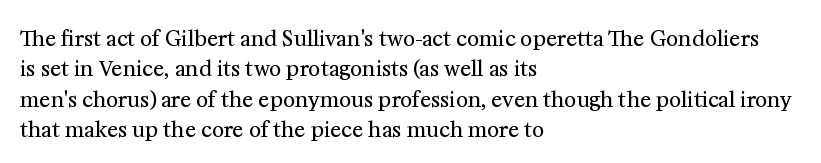
The image shows 21 px text type, upright; set left-aligned, normal line spacing (1.45x), normal letter spacing, not underlined.
